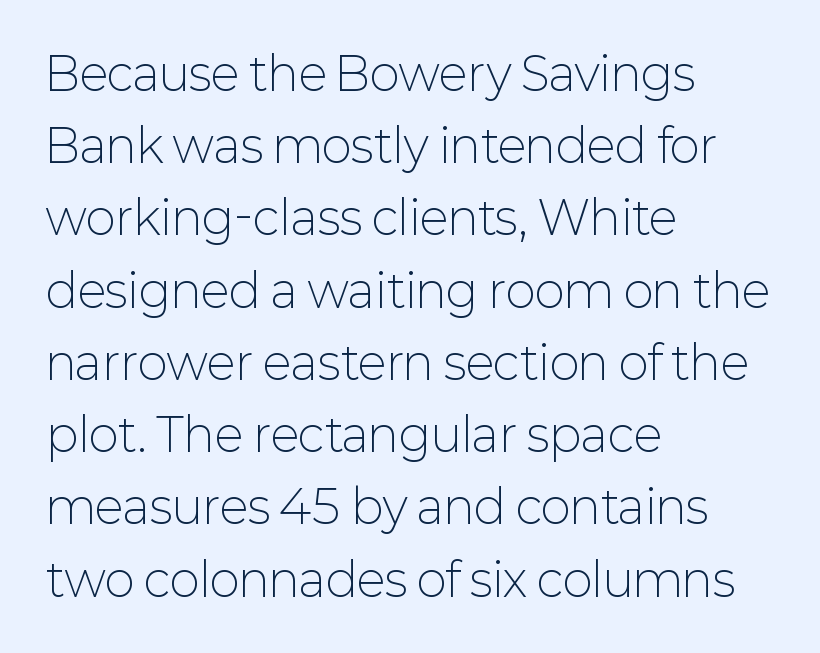
{"serif": "no", "italic": "no", "bold": "no", "weight": "light", "width": "normal", "stroke_contrast": "low", "x_height": "medium", "monospaced": "no", "underline": "no", "align": "left", "line_spacing": "normal", "line_spacing_ratio": 1.57, "letter_spacing": "normal", "letter_spacing_em": 0.0, "glyph_px": 46}
